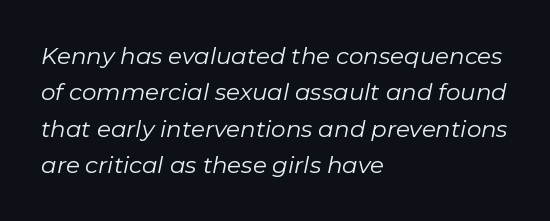
Q: Is the text bold? A: No.
Q: Is the text italic (slanted)? A: Yes, it leans right by about 11 degrees.
Q: Is the text underlined? A: No.
Q: How is the paragraph aligned? A: Left-aligned.
Q: Is the spacing between letters normal or unusually wide? A: Normal.
Q: Is the spacing between lines tight, normal or loose? A: Normal.
